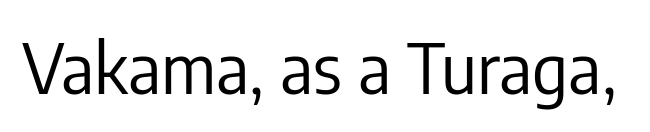
Q: Is the text bold? A: No.
Q: Is the text italic (slanted)? A: No, it is upright.
Q: Is the typeface a serif or a sans-serif typeface? A: Sans-serif.
Q: Is the text underlined? A: No.
Q: Is the spacing between letters normal or unusually wide? A: Normal.
Q: Width (condensed, normal, or wide)? A: Condensed.
Q: Stroke contrast? A: Low.
Q: x-height? A: Medium.
Q: Monospaced? A: No.
